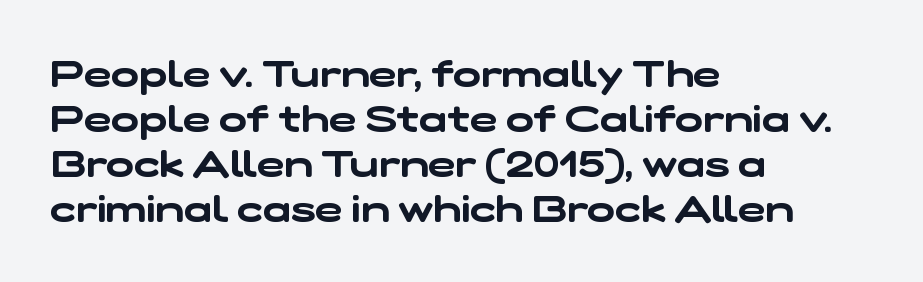
The passage shown has conventional tracking throughout. Which margin do the lines hug? The left one — the right edge is uneven. Each letter's strokes conclude bluntly, with no projecting serifs. Think of a printed novel: that variable character pitch is what you see here. The area under the type is left untouched.
